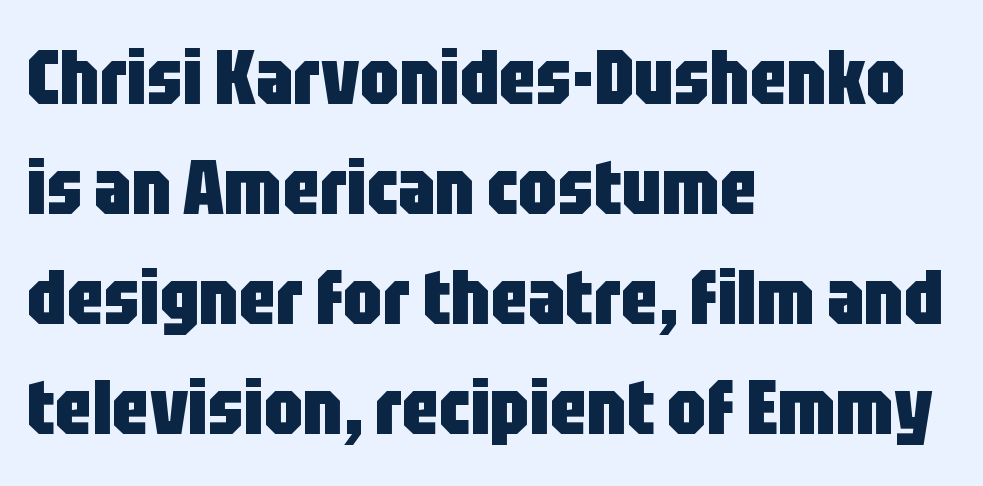
Q: Is the text bold? A: Yes.
Q: Is the text italic (slanted)? A: No, it is upright.
Q: Is the typeface a serif or a sans-serif typeface? A: Sans-serif.
Q: Is the text underlined? A: No.
Q: How is the paragraph aligned? A: Left-aligned.
Q: Is the spacing between letters normal or unusually wide? A: Normal.
Q: Is the spacing between lines tight, normal or loose? A: Normal.
Q: Width (condensed, normal, or wide)? A: Condensed.
Q: Stroke contrast? A: Low.
Q: x-height? A: Large.
Q: Monospaced? A: No.
